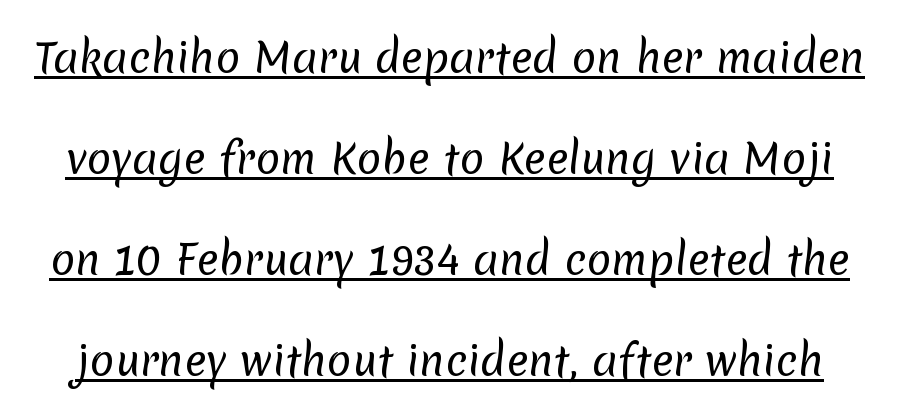
Q: Is the text bold? A: No.
Q: Is the typeface a serif or a sans-serif typeface? A: Sans-serif.
Q: Is the text underlined? A: Yes.
Q: Is the spacing between letters normal or unusually wide? A: Normal.
Q: Is the spacing between lines tight, normal or loose? A: Loose.
Q: Width (condensed, normal, or wide)? A: Normal.
Q: Stroke contrast? A: Low.
Q: x-height? A: Medium.
Q: Monospaced? A: No.
